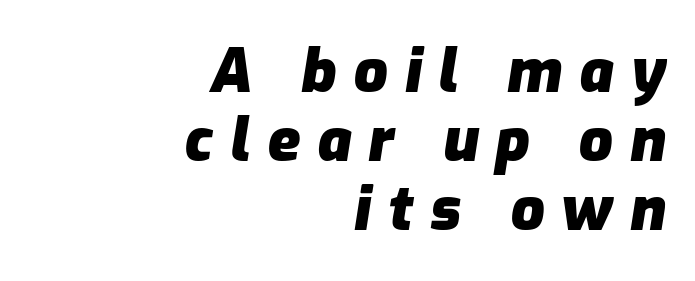
An italicized treatment has been applied to the whole sample. Horizontal alignment here is rightward, an uncommon choice for prose. Character widths vary here, with narrow letters taking less room than wide ones. How heavy is the stroke? Heavy — this is a bold. The type is letterspaced generously, with wide tracking. The area under the type is left untouched.
